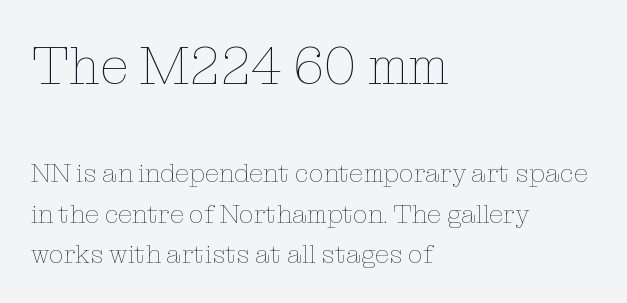
The image shows 53 px thin type, upright; set left-aligned, normal line spacing (1.56x), normal letter spacing, not underlined; the first (top) block is 2.04x larger; low stroke contrast and a medium x-height.
